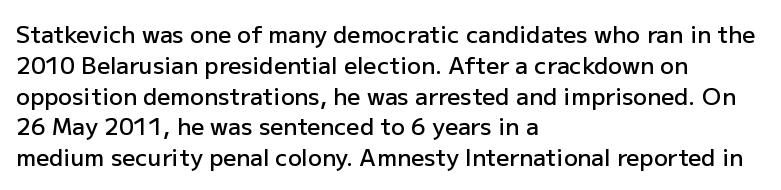
Whoever set this chose a conventional vertical rhythm. There is no visible air inserted between adjacent glyphs. Where is the straight margin? On the left. Type without underlining. The specimen reads as upright at a glance. The typesetting leans somewhat heavy: a semibold.
